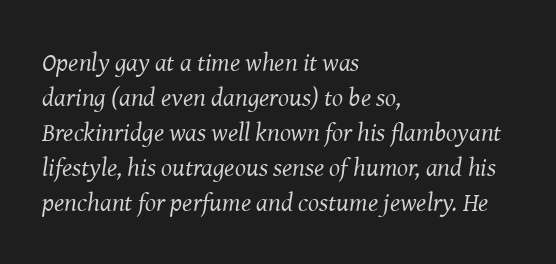
{"italic": "yes", "lean": "right", "slant_degrees": 8, "bold": "no", "underline": "no", "align": "left", "line_spacing": "normal", "line_spacing_ratio": 1.35, "letter_spacing": "normal", "letter_spacing_em": 0.0, "glyph_px": 26}
